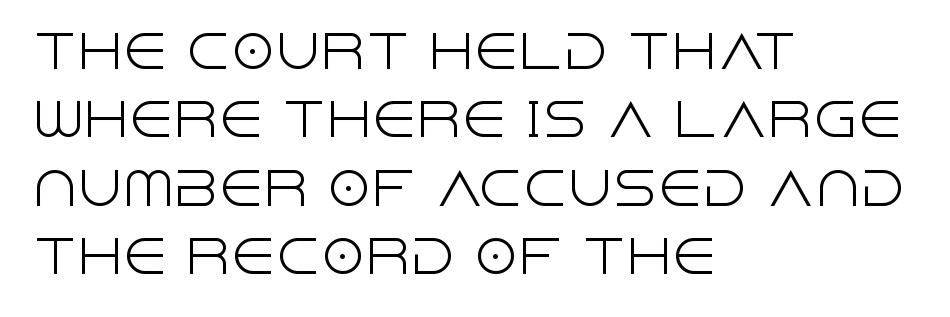
Beneath every word, the page is bare. Proportional: the letters do not fall into vertical columns. Reading down the block, your eye returns to a fixed left position each line. Normally led — the rows are evenly, conventionally spaced. The font family rendered here belongs to the sans-serif group.
